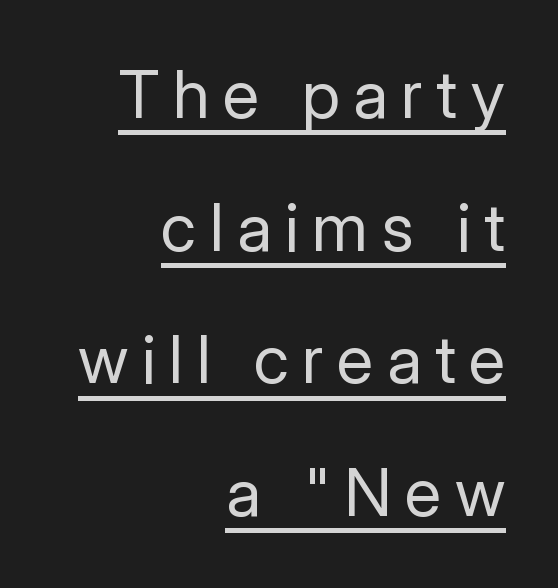
Q: Is the text bold? A: No.
Q: Is the text italic (slanted)? A: No, it is upright.
Q: Is the typeface a serif or a sans-serif typeface? A: Sans-serif.
Q: Is the text underlined? A: Yes.
Q: How is the paragraph aligned? A: Right-aligned.
Q: Is the spacing between letters normal or unusually wide? A: Unusually wide.
Q: Is the spacing between lines tight, normal or loose? A: Loose.
Q: Width (condensed, normal, or wide)? A: Normal.
Q: Stroke contrast? A: Low.
Q: x-height? A: Medium.
Q: Monospaced? A: No.
